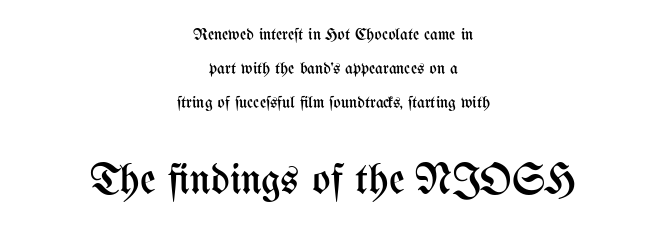
The image shows 43 px regular-weight, condensed type, upright; set centered, loose line spacing (2.01x), normal letter spacing, not underlined; the second (bottom) block is 2.53x larger; medium stroke contrast and a medium x-height.
